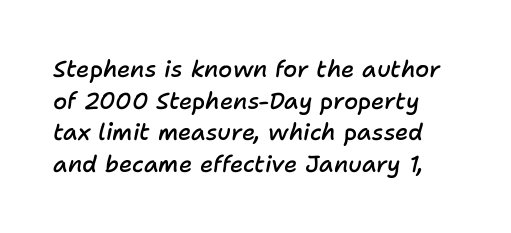
{"italic": "yes", "lean": "right", "slant_degrees": 11, "bold": "semi", "underline": "no", "line_spacing": "normal", "line_spacing_ratio": 1.37, "letter_spacing": "normal", "letter_spacing_em": 0.0, "glyph_px": 23}
